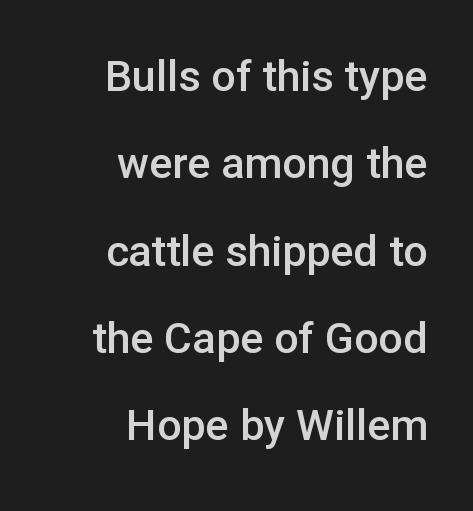
Q: Is the text bold? A: Semi-bold.
Q: Is the text italic (slanted)? A: No, it is upright.
Q: Is the typeface a serif or a sans-serif typeface? A: Sans-serif.
Q: Is the text underlined? A: No.
Q: How is the paragraph aligned? A: Right-aligned.
Q: Is the spacing between letters normal or unusually wide? A: Normal.
Q: Is the spacing between lines tight, normal or loose? A: Loose.
Q: Width (condensed, normal, or wide)? A: Normal.
Q: Stroke contrast? A: Low.
Q: x-height? A: Medium.
Q: Monospaced? A: No.
